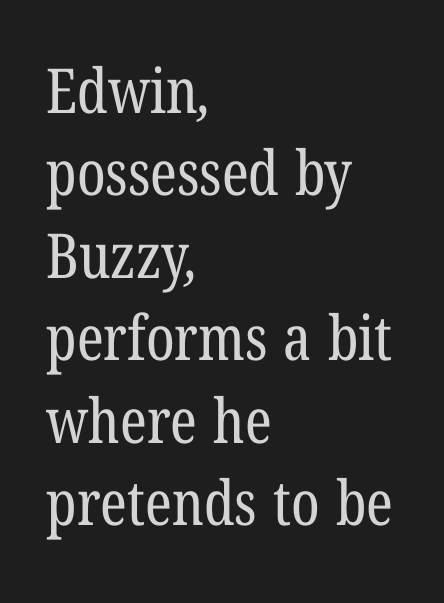
Vertical stems look standard width or narrower in stroke. The passage shown has conventional tracking throughout. The passage shown is typed in a proportional face where columns would drift. A serif font was chosen for this passage.
